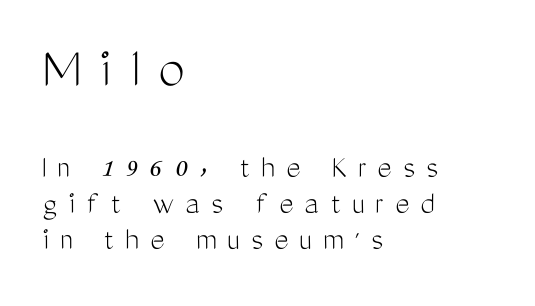
Q: Is the text bold? A: No.
Q: Is the text italic (slanted)? A: No, it is upright.
Q: Is the typeface a serif or a sans-serif typeface? A: Sans-serif.
Q: Is the text underlined? A: No.
Q: How is the paragraph aligned? A: Left-aligned.
Q: Is the spacing between letters normal or unusually wide? A: Unusually wide.
Q: Is the spacing between lines tight, normal or loose? A: Tight.
Q: Which block of text is set in a larger size, the first (top) or the second (bottom)? A: The first (top) one.
Q: Width (condensed, normal, or wide)? A: Condensed.
Q: Stroke contrast? A: Medium.
Q: x-height? A: Medium.
Q: Monospaced? A: No.
